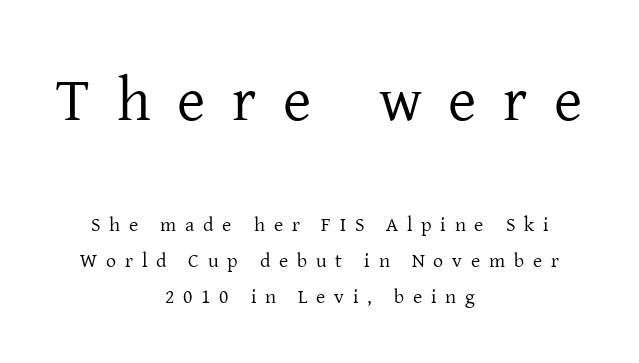
Q: Is the text bold? A: No.
Q: Is the text italic (slanted)? A: No, it is upright.
Q: Is the typeface a serif or a sans-serif typeface? A: Serif.
Q: Is the text underlined? A: No.
Q: How is the paragraph aligned? A: Centered.
Q: Is the spacing between letters normal or unusually wide? A: Unusually wide.
Q: Which block of text is set in a larger size, the first (top) or the second (bottom)? A: The first (top) one.
Q: Width (condensed, normal, or wide)? A: Normal.
Q: Stroke contrast? A: Low.
Q: x-height? A: Medium.
Q: Monospaced? A: No.
